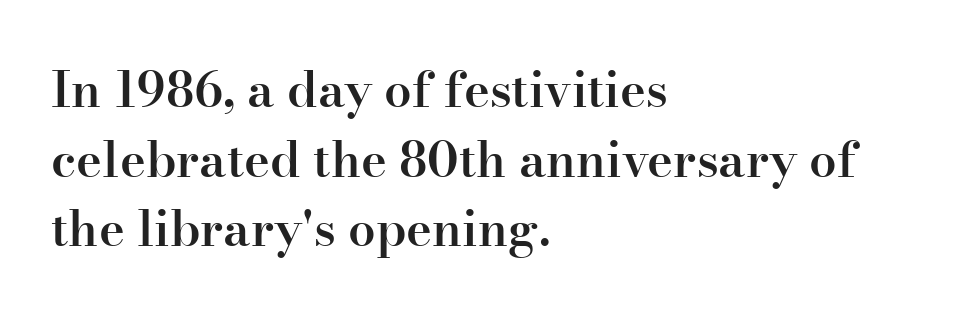
The image shows 49 px semibold serif type, upright; set left-aligned, normal line spacing (1.42x), normal letter spacing, not underlined; high stroke contrast and a small x-height.
